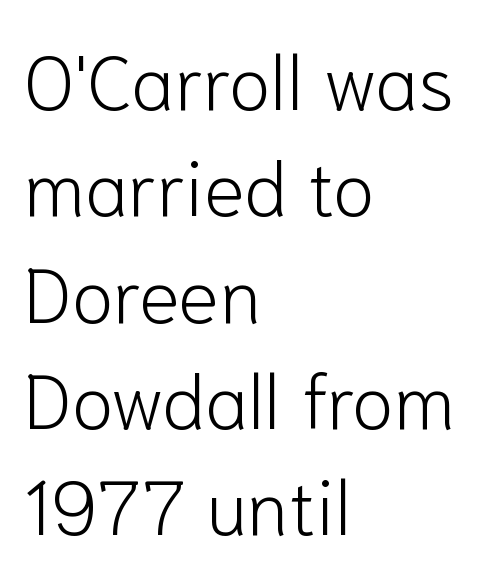
The passage shown is typed in a proportional face where columns would drift. No word sits above an underline. The paragraph has a hard left edge and a soft right edge. Grotesque or geometric, the face here clearly has no serifs. A normal amount of white space separates one row of letters from the next.
